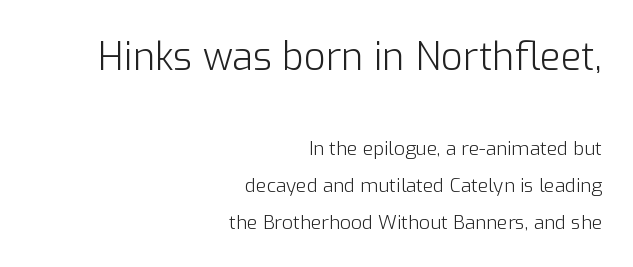
{"serif": "no", "italic": "no", "bold": "no", "weight": "light", "width": "normal", "stroke_contrast": "low", "x_height": "medium", "monospaced": "no", "underline": "no", "align": "right", "line_spacing": "loose", "line_spacing_ratio": 1.94, "letter_spacing": "normal", "letter_spacing_em": 0.0, "larger_block": "first", "size_ratio": 2.0, "glyph_px": 38}
